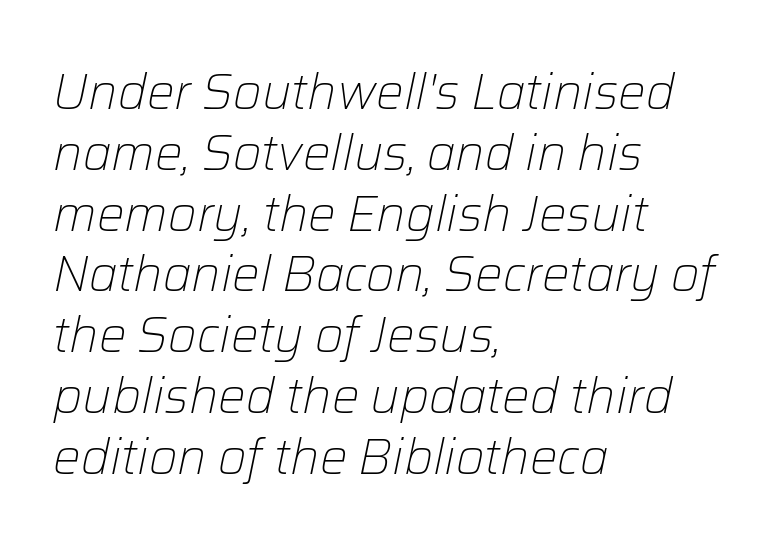
A typesetter would call this proportional, since set widths differ per character. The rag falls on the right side of this text block. Caption: standard tracking, unaltered. Caption: face not bold, strokes unweighted. The space directly below the letters is spotless.
